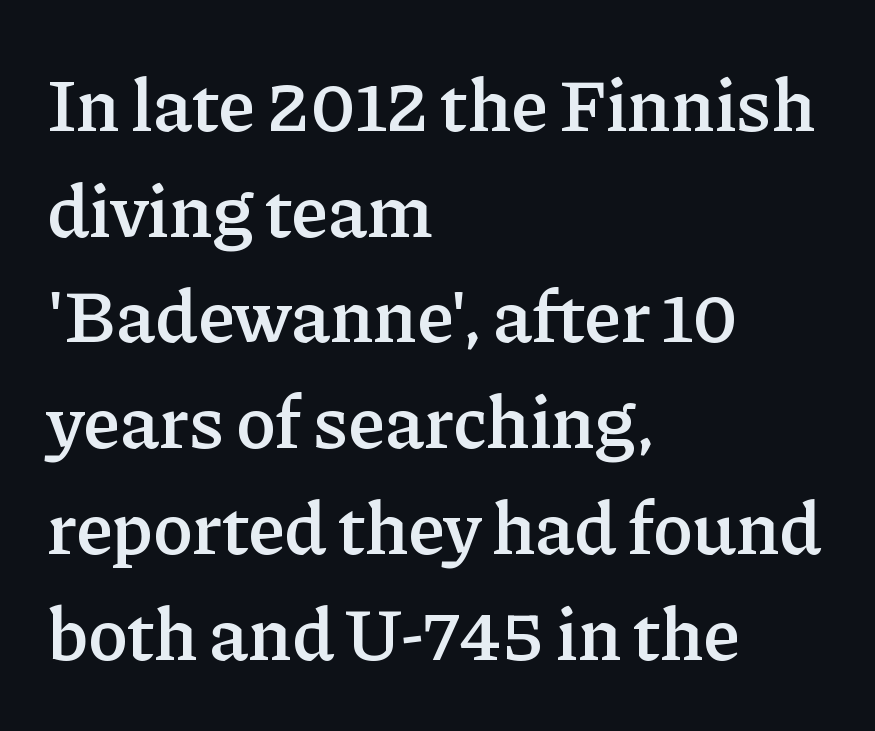
Reading down the column, the eye jumps a familiar distance to each next line. The gap between lines stays unmarked. Firm but not heavy-handed strokes: this text is semibold. Posture: straight, roman, zero tilt. Look at the tracking — it's just the regular setting, nothing added. The rag falls on the right side of this text block.
